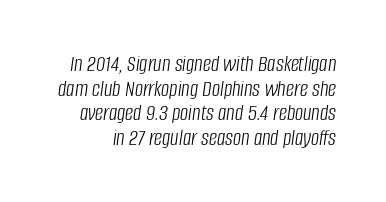
Notice how descenders almost collide with the ascenders below — that's tight leading. Check under the words: just untouched page. Nothing unusual about the tracking: characters are spaced as the font intends. Italic: yes, the glyphs are oblique. Ink coverage per letter is moderate at most.
